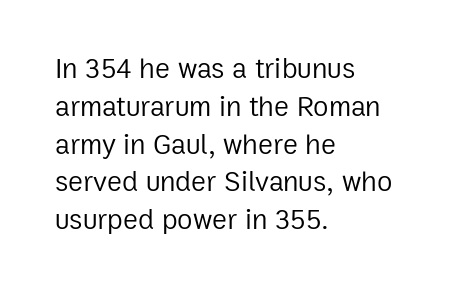
Summary of vertical rhythm: regular, with standard interline spacing. The strip under each line holds only bare page. Is this a fixed-width face? No — the glyphs have proportional, varying widths. What kind of face is this? One without serifs — a sans.
